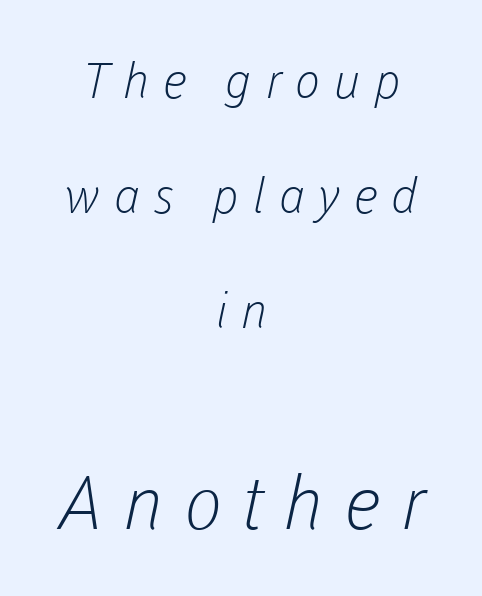
Letters rest on an invisible, unmarked baseline. Alignment: centered. Interline gaps are noticeably wide in this sample. You could not count columns in this text — the font is proportionally spaced.
